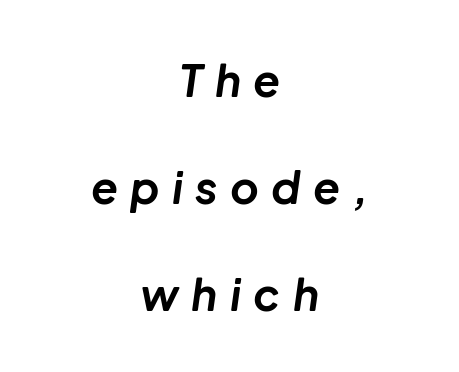
{"italic": "yes", "lean": "right", "slant_degrees": 8, "bold": "yes", "weight": "bold", "width": "normal", "stroke_contrast": "low", "x_height": "medium", "monospaced": "no", "underline": "no", "align": "center", "line_spacing": "loose", "line_spacing_ratio": 2.43, "letter_spacing": "wide", "letter_spacing_em": 0.28, "glyph_px": 44}
